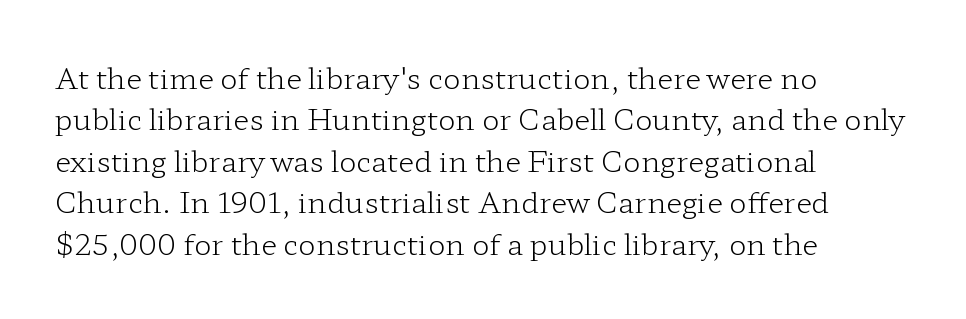
{"serif": "yes", "italic": "no", "bold": "no", "weight": "light", "width": "wide", "stroke_contrast": "low", "x_height": "medium", "monospaced": "no", "underline": "no", "align": "left", "line_spacing": "normal", "line_spacing_ratio": 1.43, "letter_spacing": "normal", "letter_spacing_em": 0.0, "glyph_px": 29}
